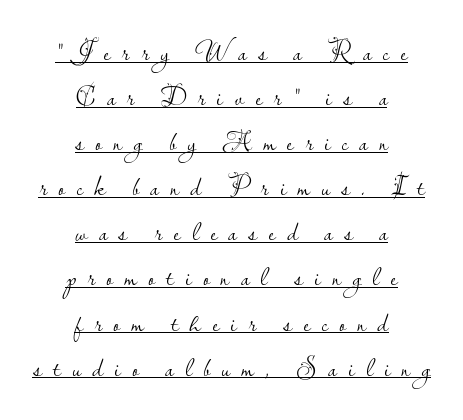
Q: Is the text bold? A: No.
Q: Is the text italic (slanted)? A: Yes.
Q: Is the text underlined? A: Yes.
Q: How is the paragraph aligned? A: Centered.
Q: Is the spacing between letters normal or unusually wide? A: Unusually wide.
Q: Is the spacing between lines tight, normal or loose? A: Normal.
